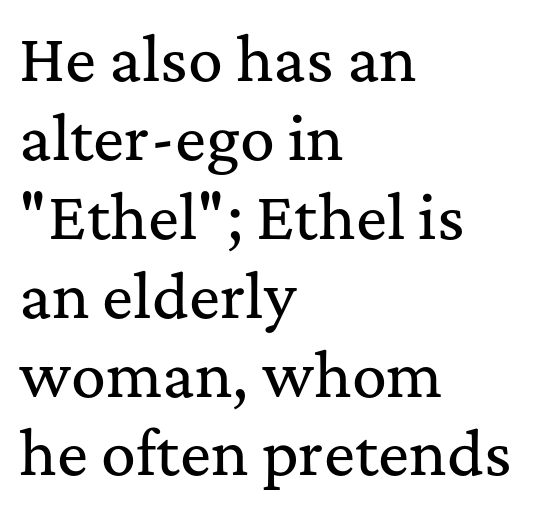
Posture: upright roman. Yep, those are serifs on the letters. The baseline area is clear. All the whitespace from short lines collects on the right. Note the varied advance widths — an 'i' is clearly narrower than an 'm'.
